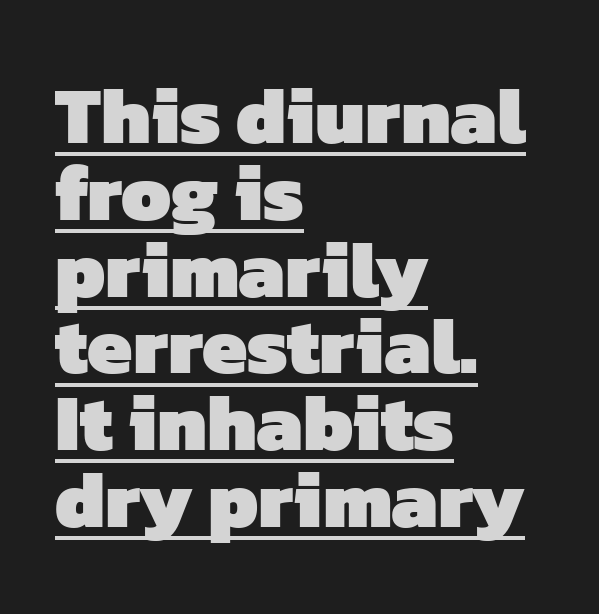
Q: Is the text bold? A: Yes.
Q: Is the typeface a serif or a sans-serif typeface? A: Sans-serif.
Q: Is the text underlined? A: Yes.
Q: How is the paragraph aligned? A: Left-aligned.
Q: Is the spacing between letters normal or unusually wide? A: Normal.
Q: Is the spacing between lines tight, normal or loose? A: Tight.
Q: Width (condensed, normal, or wide)? A: Normal.
Q: Stroke contrast? A: Low.
Q: x-height? A: Medium.
Q: Monospaced? A: No.
